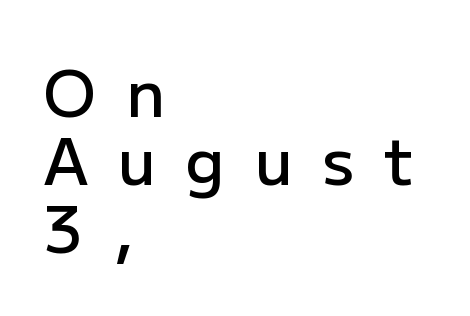
The image shows 63 px semibold sans-serif type, upright; set left-aligned, tight line spacing (1.08x), unusually wide letter spacing (+0.48 em), not underlined; low stroke contrast and a medium x-height.
